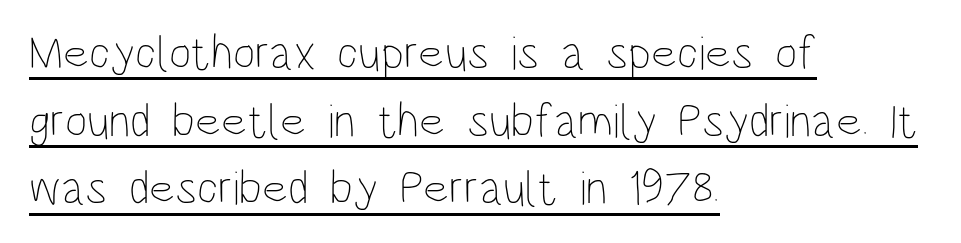
{"italic": "no", "bold": "no", "weight": "thin", "width": "condensed", "stroke_contrast": "low", "x_height": "large", "monospaced": "no", "underline": "yes", "align": "left", "line_spacing": "normal", "line_spacing_ratio": 1.41, "letter_spacing": "normal", "letter_spacing_em": 0.0, "glyph_px": 48}
